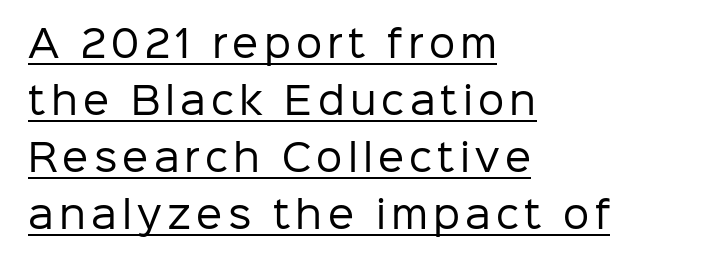
The image shows 37 px regular-weight sans-serif type, upright; set left-aligned, normal line spacing (1.54x), underlined; low stroke contrast and a medium x-height.
